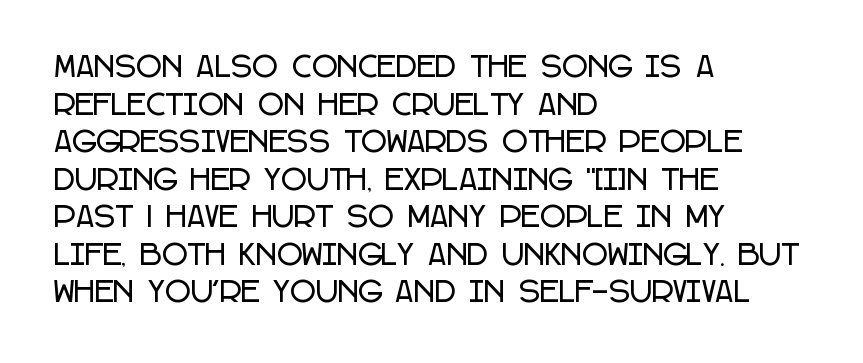
{"serif": "no", "italic": "no", "width": "condensed", "stroke_contrast": "low", "x_height": "large", "monospaced": "no", "underline": "no", "align": "left", "line_spacing": "normal", "line_spacing_ratio": 1.34, "letter_spacing": "normal", "letter_spacing_em": 0.0, "glyph_px": 28}
